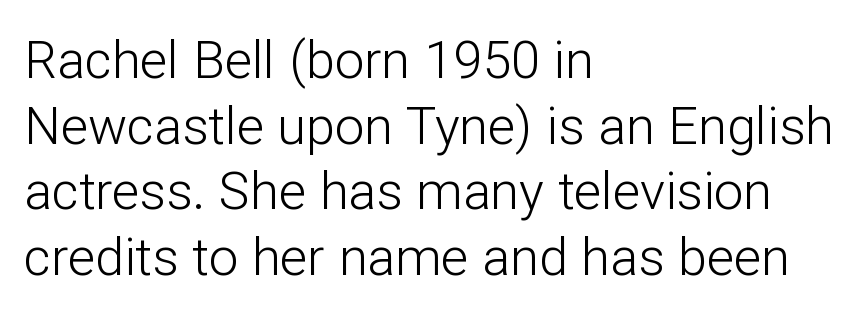
The image shows 52 px light sans-serif type, upright; set left-aligned, normal line spacing (1.26x), normal letter spacing, not underlined; low stroke contrast and a medium x-height.
